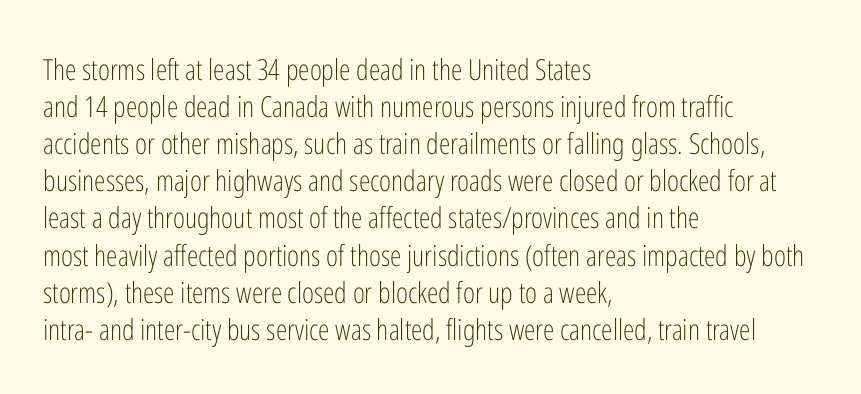
{"serif": "no", "italic": "no", "bold": "no", "weight": "light", "width": "condensed", "stroke_contrast": "low", "x_height": "medium", "monospaced": "no", "underline": "no", "align": "left", "line_spacing": "normal", "line_spacing_ratio": 1.28, "letter_spacing": "normal", "letter_spacing_em": 0.0, "glyph_px": 29}
